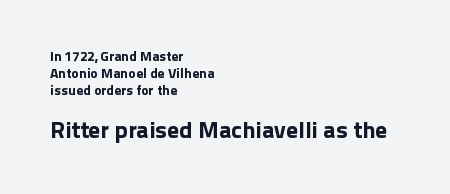
Q: Is the text italic (slanted)? A: No, it is upright.
Q: Is the text underlined? A: No.
Q: How is the paragraph aligned? A: Left-aligned.
Q: Is the spacing between letters normal or unusually wide? A: Normal.
Q: Which block of text is set in a larger size, the first (top) or the second (bottom)? A: The second (bottom) one.
